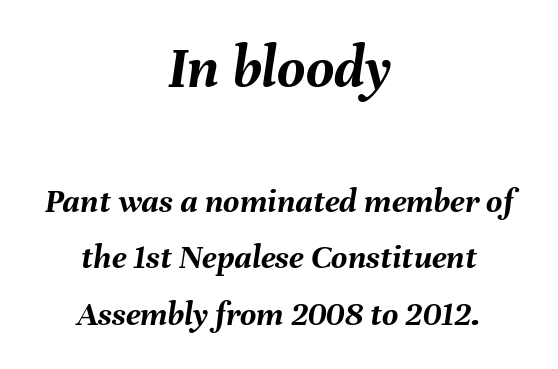
Q: Is the text bold? A: Yes.
Q: Is the text italic (slanted)? A: Yes, it leans right by about 8 degrees.
Q: Is the text underlined? A: No.
Q: How is the paragraph aligned? A: Centered.
Q: Is the spacing between letters normal or unusually wide? A: Normal.
Q: Is the spacing between lines tight, normal or loose? A: Normal.
Q: Which block of text is set in a larger size, the first (top) or the second (bottom)? A: The first (top) one.
Q: Width (condensed, normal, or wide)? A: Normal.
Q: Stroke contrast? A: Medium.
Q: x-height? A: Medium.
Q: Monospaced? A: No.
